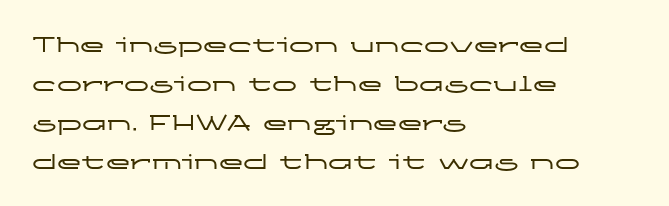
The image shows 25 px text type, upright; set left-aligned, normal line spacing (1.56x), normal letter spacing, not underlined.
